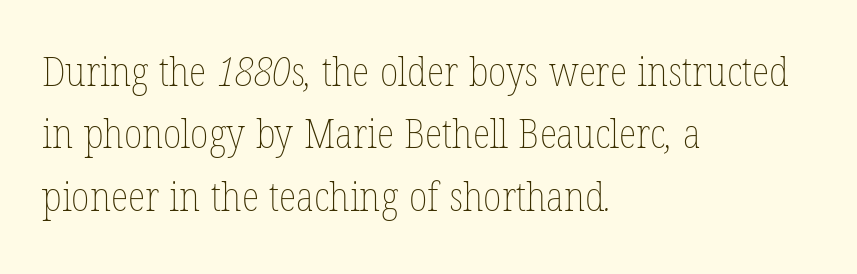
Baseline-to-baseline distance is the conventional proportion of letter height. The passage is arranged the way most books set body copy — flush left. Inter-character spacing is left at the font's built-in metrics. Do the characters align in a grid? No, the font is proportional.
